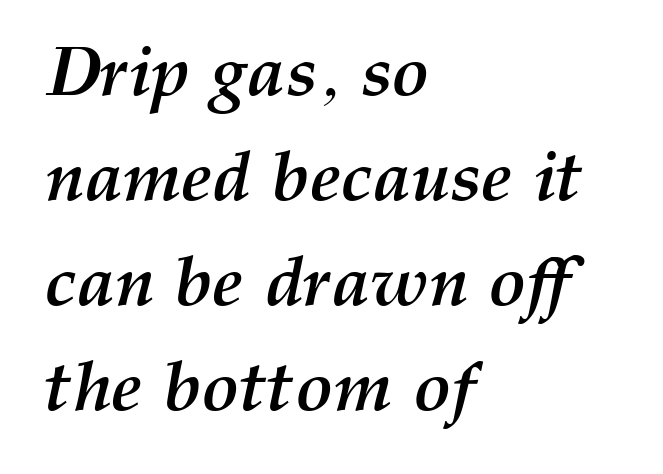
You could call the tracking neutral — neither tight nor loose. The face used here has a pronounced slope to its letters. The lines sit at an ordinary, default distance from one another. The typesetting leans heavy: a genuine bold.
